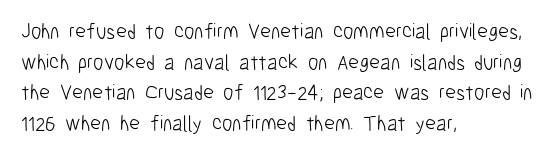
{"italic": "no", "bold": "no", "underline": "no", "align": "left", "line_spacing": "normal", "line_spacing_ratio": 1.46, "letter_spacing": "normal", "letter_spacing_em": 0.0, "glyph_px": 21}
